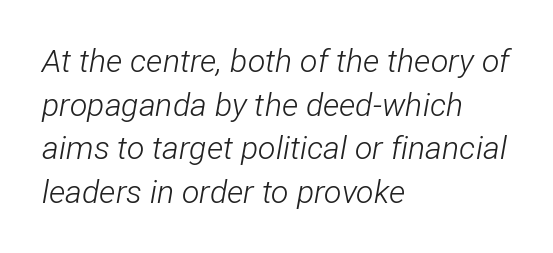
The image shows 32 px light, condensed type, italic (leaning right); set left-aligned, normal line spacing (1.36x), normal letter spacing, not underlined; low stroke contrast and a medium x-height.
